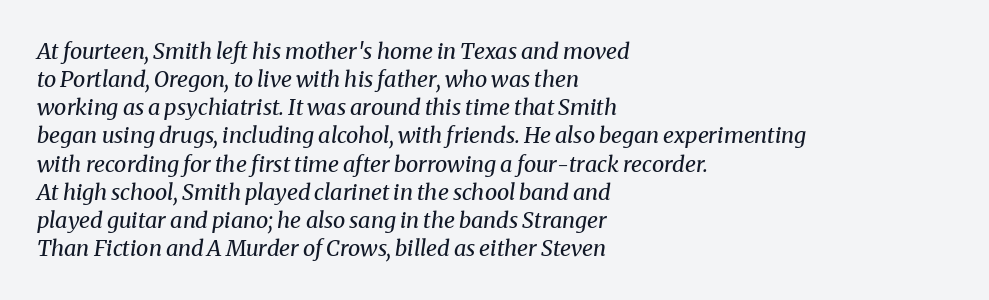
Q: Is the text bold? A: No.
Q: Is the text italic (slanted)? A: Yes, it leans right by about 8 degrees.
Q: Is the text underlined? A: No.
Q: How is the paragraph aligned? A: Left-aligned.
Q: Is the spacing between letters normal or unusually wide? A: Normal.
Q: Is the spacing between lines tight, normal or loose? A: Normal.
